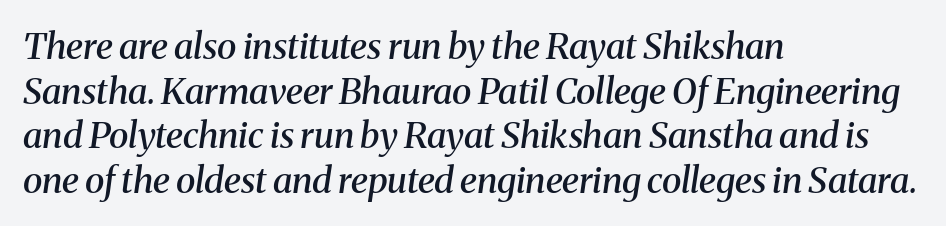
Glance below the letters and you will spot only blank space. Observe the ordinary spacing: letters are neighbours, not strangers. Is this a fixed-width face? No — the glyphs have proportional, varying widths. The characters look somewhat weighty, a semibold short of true bold.
